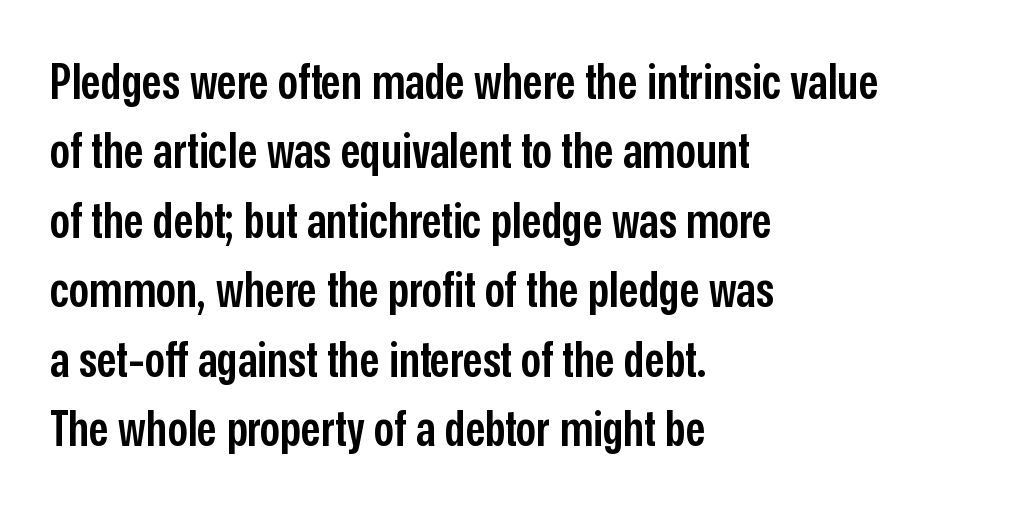
Q: Is the text bold? A: Semi-bold.
Q: Is the text italic (slanted)? A: No, it is upright.
Q: Is the typeface a serif or a sans-serif typeface? A: Sans-serif.
Q: Is the text underlined? A: No.
Q: How is the paragraph aligned? A: Left-aligned.
Q: Is the spacing between letters normal or unusually wide? A: Normal.
Q: Is the spacing between lines tight, normal or loose? A: Normal.
Q: Width (condensed, normal, or wide)? A: Condensed.
Q: Stroke contrast? A: Low.
Q: x-height? A: Medium.
Q: Monospaced? A: No.
